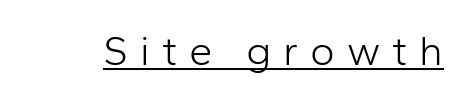
{"serif": "no", "italic": "no", "bold": "no", "weight": "light", "width": "normal", "stroke_contrast": "low", "x_height": "medium", "monospaced": "no", "underline": "yes", "letter_spacing": "wide", "letter_spacing_em": 0.28, "glyph_px": 42}
